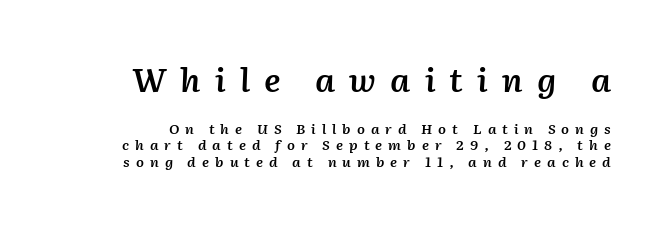
{"italic": "yes", "lean": "right", "slant_degrees": 2, "bold": "semi", "weight": "semibold", "width": "normal", "stroke_contrast": "medium", "x_height": "medium", "monospaced": "no", "underline": "no", "line_spacing": "tight", "line_spacing_ratio": 1.15, "letter_spacing": "wide", "letter_spacing_em": 0.43, "larger_block": "first", "size_ratio": 2.36, "glyph_px": 33}
